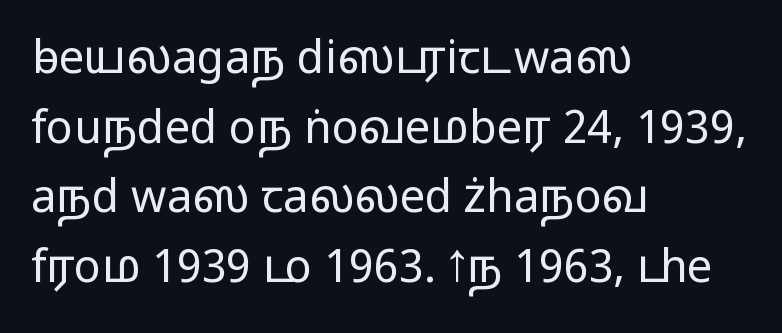
The image shows 45 px light, wide sans-serif type, upright; set left-aligned, normal line spacing (1.55x), normal letter spacing, not underlined; low stroke contrast and a medium x-height.
